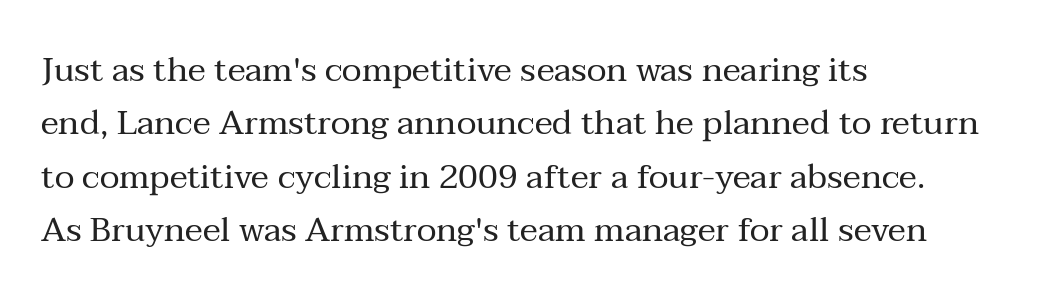
{"serif": "yes", "italic": "no", "bold": "no", "weight": "regular", "width": "normal", "stroke_contrast": "medium", "x_height": "medium", "monospaced": "no", "underline": "no", "align": "left", "line_spacing": "normal", "line_spacing_ratio": 1.57, "letter_spacing": "normal", "letter_spacing_em": 0.0, "glyph_px": 34}
